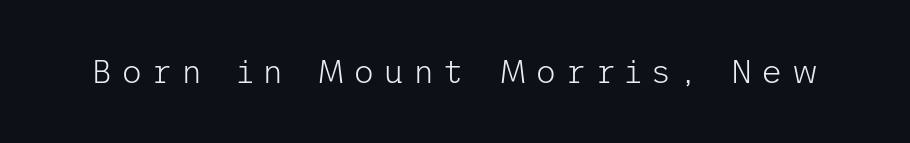
The image shows 33 px light sans-serif type, upright; set unusually wide letter spacing (+0.26 em), not underlined; low stroke contrast and a medium x-height.
